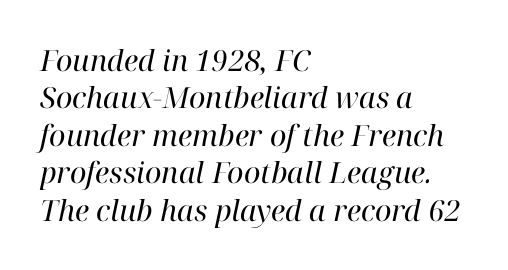
Regarding leading, the lines here are spaced in the standard way. Nothing unusual about the tracking: characters are spaced as the font intends. Yep, those are serifs on the letters. Ink coverage per letter is moderate at most. Clear beneath every line of the passage.
